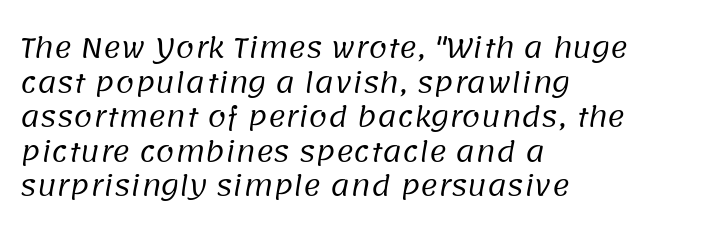
Q: Is the text bold? A: No.
Q: Is the text underlined? A: No.
Q: How is the paragraph aligned? A: Left-aligned.
Q: Is the spacing between letters normal or unusually wide? A: Normal.
Q: Is the spacing between lines tight, normal or loose? A: Normal.
